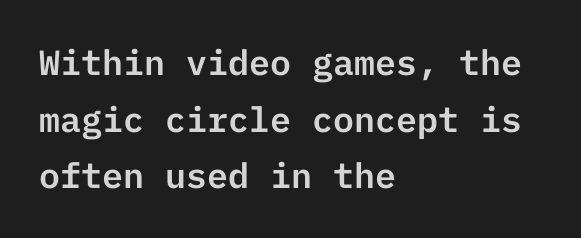
The image shows 35 px sans-serif type, upright; set left-aligned, normal line spacing (1.62x), normal letter spacing, not underlined; low stroke contrast and a medium x-height.
